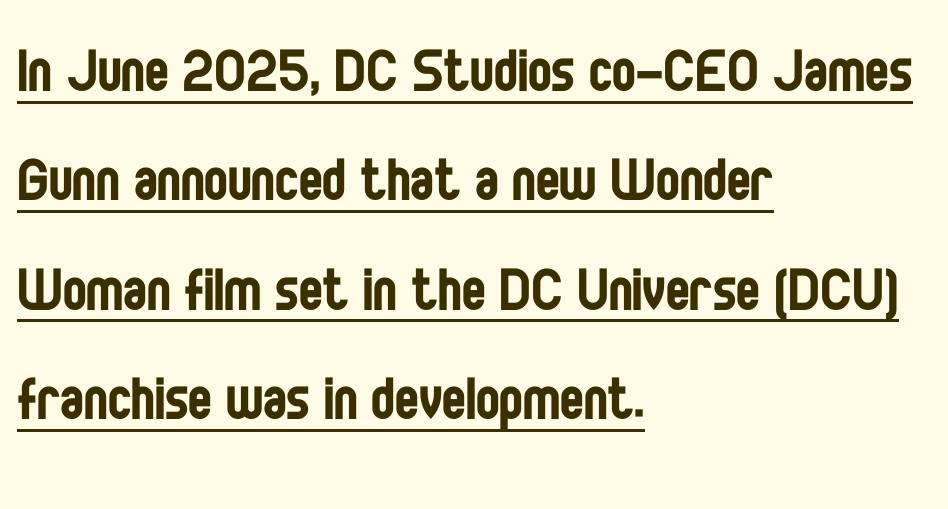
{"serif": "no", "italic": "no", "bold": "no", "weight": "regular", "width": "condensed", "stroke_contrast": "low", "x_height": "large", "monospaced": "no", "underline": "yes", "align": "left", "line_spacing": "normal", "line_spacing_ratio": 1.54, "letter_spacing": "normal", "letter_spacing_em": 0.0, "glyph_px": 71}
